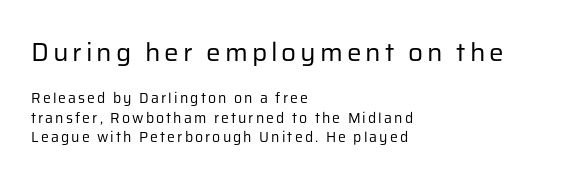
Letters have the restrained weight of plain body copy at most. Short and long lines alike share a common starting point at left. The first block has been scaled up relative to the second. The gap between lines stays unmarked. The lettering stays uniformly vertical, giving the passage a roman look.
